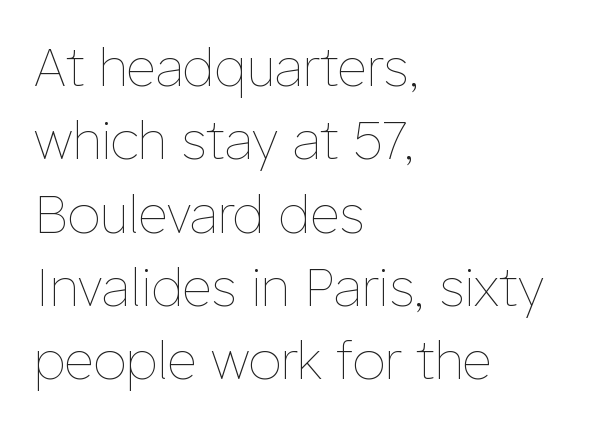
Q: Is the text bold? A: No.
Q: Is the text italic (slanted)? A: No, it is upright.
Q: Is the text underlined? A: No.
Q: How is the paragraph aligned? A: Left-aligned.
Q: Is the spacing between letters normal or unusually wide? A: Normal.
Q: Is the spacing between lines tight, normal or loose? A: Normal.
Q: Width (condensed, normal, or wide)? A: Normal.
Q: Stroke contrast? A: Low.
Q: x-height? A: Medium.
Q: Monospaced? A: No.
